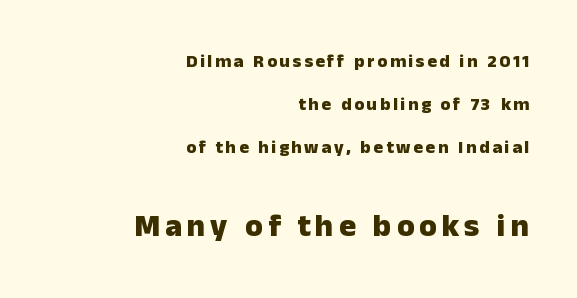
{"serif": "no", "italic": "no", "bold": "yes", "weight": "heavy", "width": "normal", "stroke_contrast": "low", "x_height": "medium", "monospaced": "no", "underline": "no", "align": "right", "line_spacing": "loose", "line_spacing_ratio": 2.39, "larger_block": "second", "size_ratio": 1.78, "glyph_px": 32}
